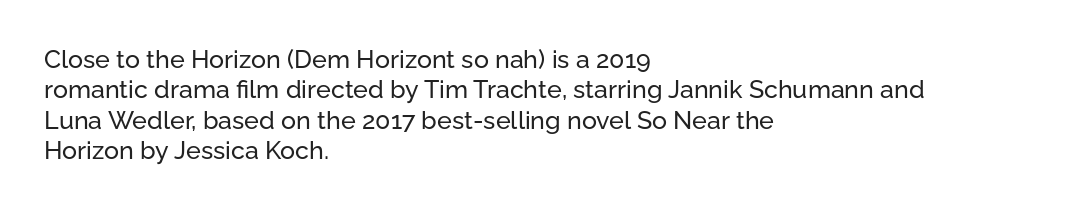
{"italic": "no", "underline": "no", "align": "left", "line_spacing_ratio": 1.22, "letter_spacing": "normal", "letter_spacing_em": 0.0, "glyph_px": 25}
